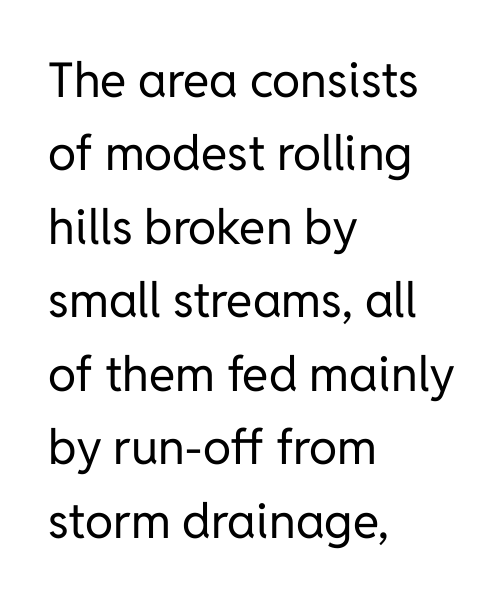
The image shows 48 px regular-weight sans-serif type, upright; set left-aligned, normal line spacing (1.53x), normal letter spacing, not underlined; low stroke contrast and a medium x-height.
